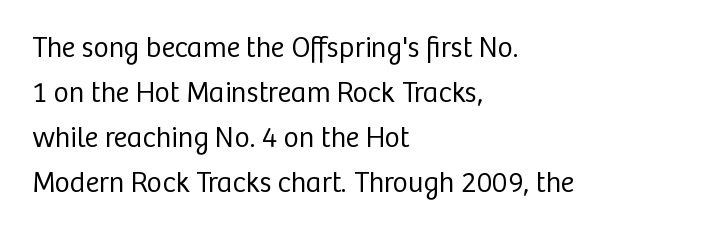
{"serif": "no", "italic": "no", "bold": "no", "weight": "regular", "width": "normal", "stroke_contrast": "low", "x_height": "medium", "monospaced": "no", "underline": "no", "align": "left", "line_spacing": "normal", "line_spacing_ratio": 1.55, "letter_spacing": "normal", "letter_spacing_em": 0.0, "glyph_px": 29}
